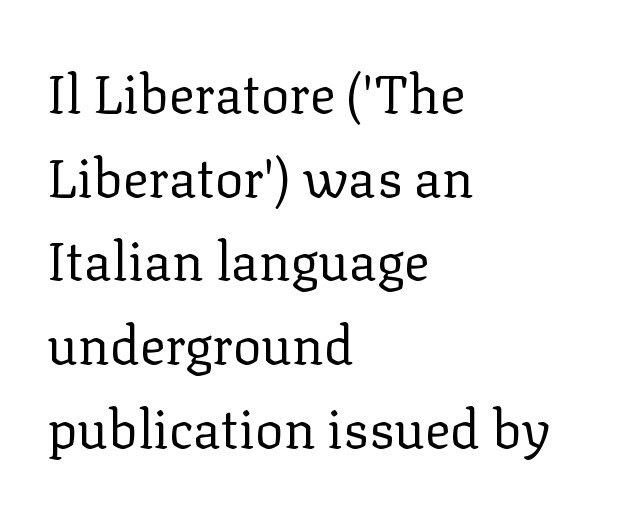
The image shows 53 px regular-weight serif type, upright; set left-aligned, normal line spacing (1.58x), normal letter spacing, not underlined; low stroke contrast and a medium x-height.
